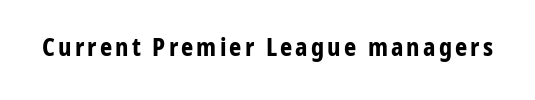
{"italic": "no", "bold": "yes", "underline": "no", "glyph_px": 24}
